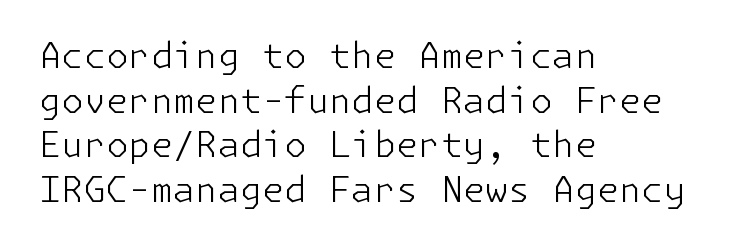
{"serif": "no", "italic": "no", "bold": "no", "weight": "light", "width": "normal", "stroke_contrast": "low", "x_height": "medium", "underline": "no", "align": "left", "line_spacing_ratio": 1.24, "letter_spacing": "normal", "letter_spacing_em": 0.0, "glyph_px": 36}
